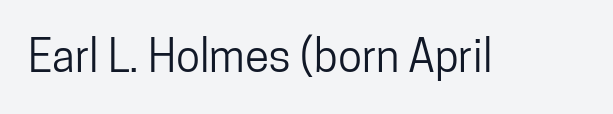
Q: Is the text italic (slanted)? A: No, it is upright.
Q: Is the typeface a serif or a sans-serif typeface? A: Sans-serif.
Q: Is the text underlined? A: No.
Q: Is the spacing between letters normal or unusually wide? A: Normal.
Q: Width (condensed, normal, or wide)? A: Condensed.
Q: Stroke contrast? A: Low.
Q: x-height? A: Medium.
Q: Monospaced? A: No.
